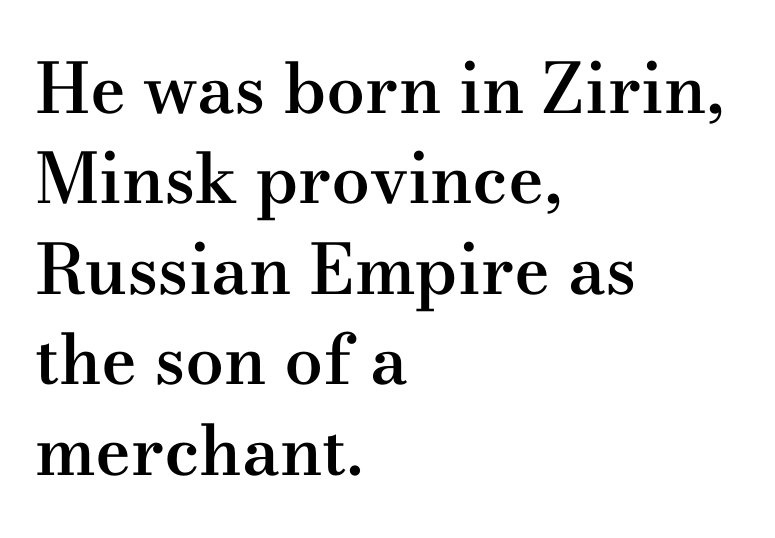
{"serif": "yes", "italic": "no", "bold": "semi", "weight": "semibold", "width": "wide", "stroke_contrast": "medium", "x_height": "small", "monospaced": "no", "underline": "no", "align": "left", "line_spacing": "normal", "line_spacing_ratio": 1.31, "letter_spacing": "normal", "letter_spacing_em": 0.0, "glyph_px": 69}
